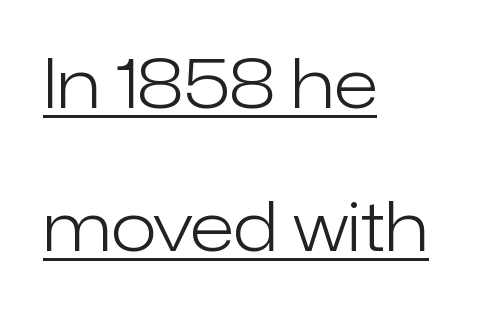
Q: Is the text bold? A: No.
Q: Is the text italic (slanted)? A: No, it is upright.
Q: Is the typeface a serif or a sans-serif typeface? A: Sans-serif.
Q: Is the text underlined? A: Yes.
Q: How is the paragraph aligned? A: Left-aligned.
Q: Is the spacing between letters normal or unusually wide? A: Normal.
Q: Is the spacing between lines tight, normal or loose? A: Loose.
Q: Width (condensed, normal, or wide)? A: Normal.
Q: Stroke contrast? A: Low.
Q: x-height? A: Medium.
Q: Monospaced? A: No.
